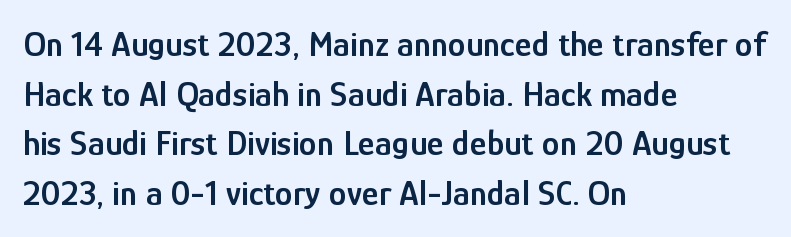
{"serif": "no", "italic": "no", "bold": "semi", "weight": "semibold", "width": "condensed", "stroke_contrast": "low", "x_height": "medium", "monospaced": "no", "underline": "no", "align": "left", "line_spacing": "normal", "line_spacing_ratio": 1.38, "letter_spacing": "normal", "letter_spacing_em": 0.0, "glyph_px": 36}
